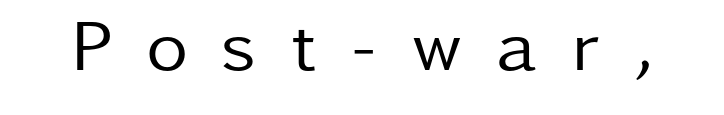
What stands out about the letter spacing? Its width — letters are far apart. Nothing heavy about these letters — not bold at all. Every character sits straight up, as roman type does. Here the designer chose a conventional face with non-uniform glyph widths. Check the space under the baseline: it is left empty. Unlike a traditional serif, this face leaves its strokes unadorned.
